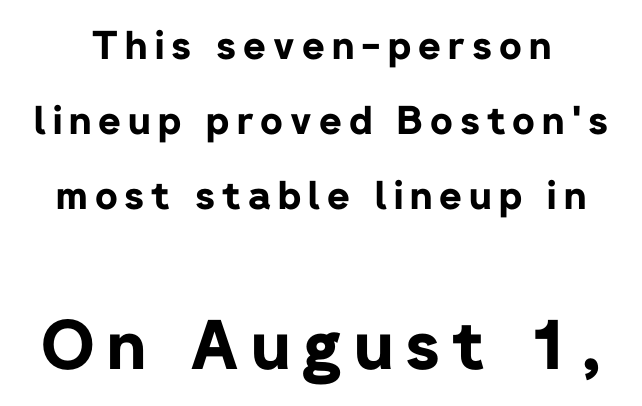
The letters advance in unequal steps, a hallmark of proportional type. Type without underlining. These lines stand farther apart than default settings would place them. Characters remain perfectly vertical along every line. Type style note: lacks serifs.
